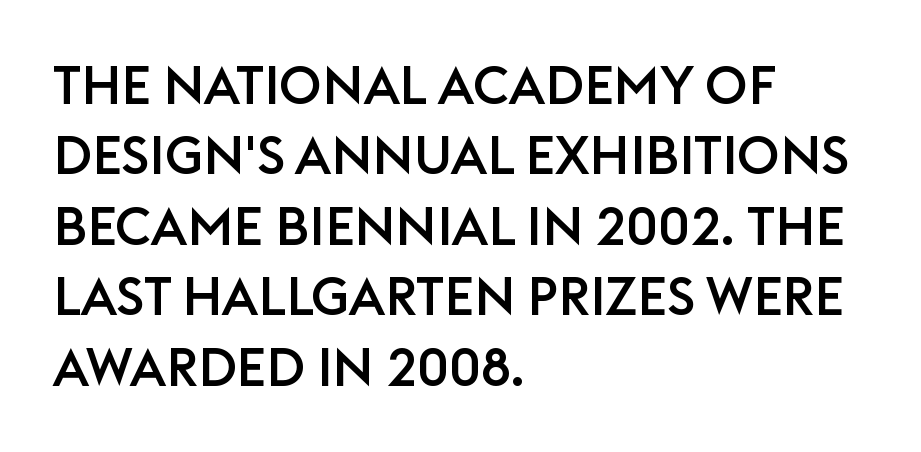
Q: Is the text italic (slanted)? A: No, it is upright.
Q: Is the typeface a serif or a sans-serif typeface? A: Sans-serif.
Q: Is the text underlined? A: No.
Q: How is the paragraph aligned? A: Left-aligned.
Q: Is the spacing between letters normal or unusually wide? A: Normal.
Q: Is the spacing between lines tight, normal or loose? A: Normal.
Q: Width (condensed, normal, or wide)? A: Normal.
Q: Stroke contrast? A: Low.
Q: x-height? A: Large.
Q: Monospaced? A: No.
